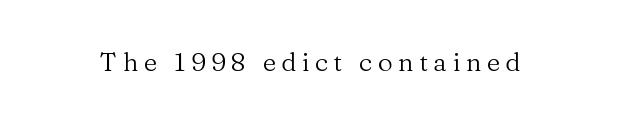
Q: Is the text bold? A: No.
Q: Is the text italic (slanted)? A: No, it is upright.
Q: Is the text underlined? A: No.
Q: Is the spacing between letters normal or unusually wide? A: Unusually wide.
